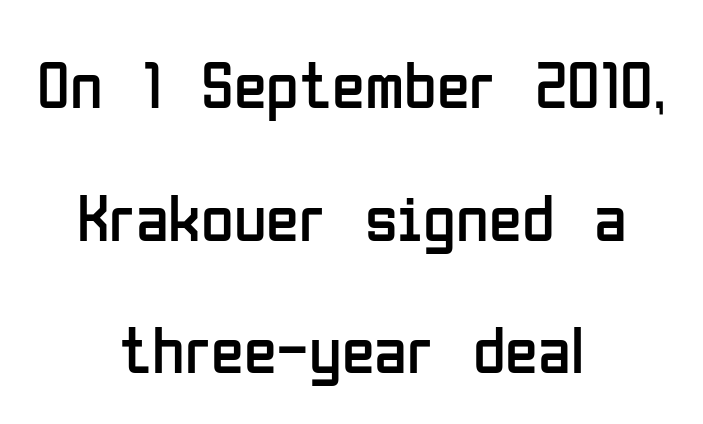
{"serif": "no", "italic": "no", "bold": "no", "weight": "regular", "width": "condensed", "stroke_contrast": "low", "x_height": "medium", "monospaced": "no", "underline": "no", "align": "center", "line_spacing": "loose", "line_spacing_ratio": 1.98, "letter_spacing": "normal", "letter_spacing_em": 0.0, "glyph_px": 67}
